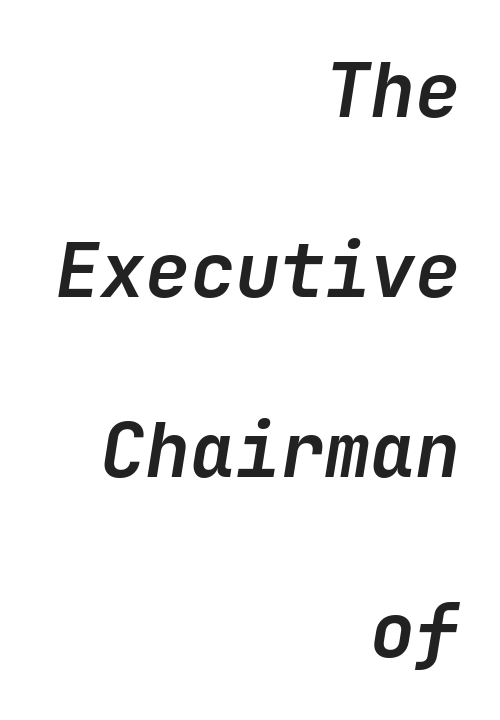
{"italic": "yes", "lean": "right", "slant_degrees": 9, "bold": "yes", "weight": "semibold", "width": "normal", "stroke_contrast": "low", "x_height": "medium", "underline": "no", "align": "right", "line_spacing": "loose", "line_spacing_ratio": 2.4, "letter_spacing": "normal", "letter_spacing_em": 0.0, "glyph_px": 75}
